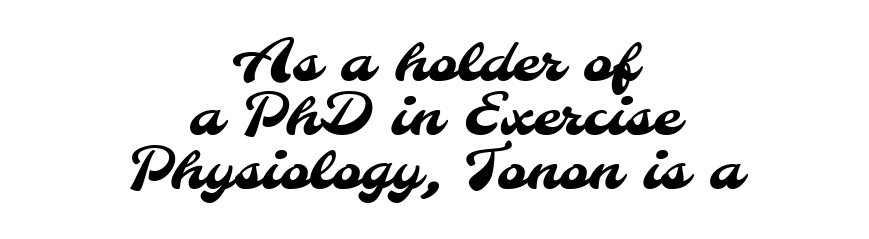
The image shows 57 px sans-serif type; set centered, tight line spacing (0.95x), normal letter spacing, not underlined; medium stroke contrast and a small x-height.
